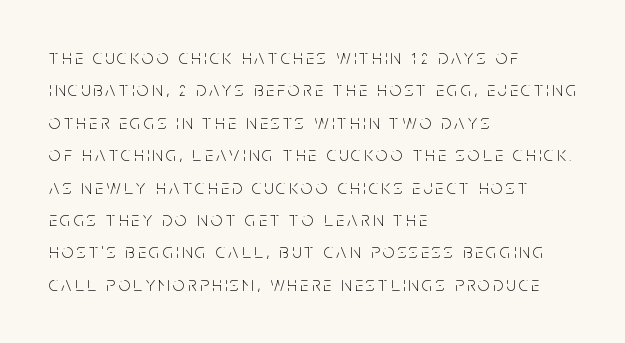
The image shows 20 px text type, upright; set left-aligned, normal line spacing (1.62x), not underlined.
